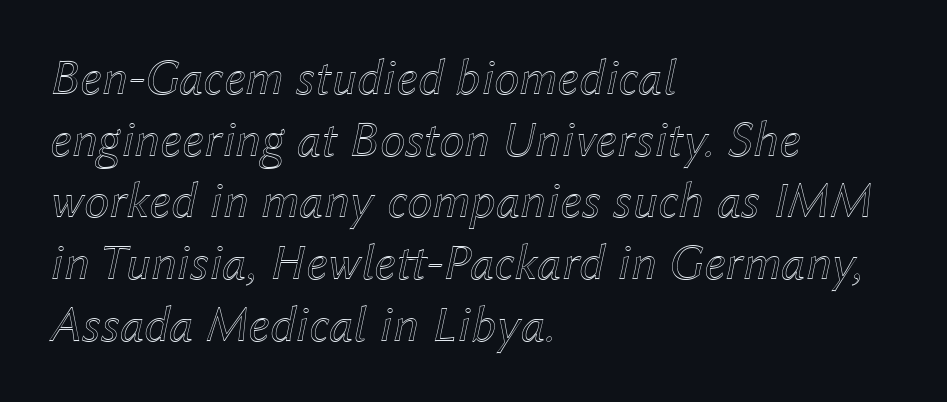
The image shows 51 px text type, italic (leaning right); set left-aligned, line spacing 1.21x, normal letter spacing, not underlined; a medium x-height.
